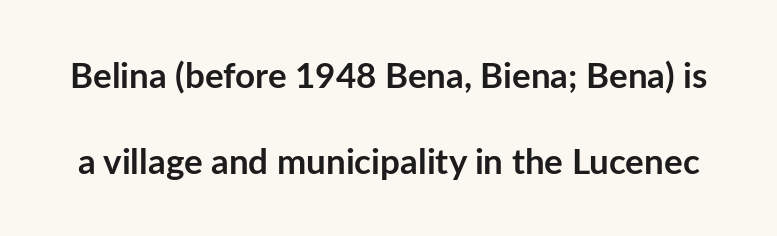
Q: Is the text bold? A: Yes.
Q: Is the text italic (slanted)? A: No, it is upright.
Q: Is the typeface a serif or a sans-serif typeface? A: Sans-serif.
Q: Is the text underlined? A: No.
Q: Is the spacing between letters normal or unusually wide? A: Normal.
Q: Is the spacing between lines tight, normal or loose? A: Loose.
Q: Width (condensed, normal, or wide)? A: Normal.
Q: Stroke contrast? A: Low.
Q: x-height? A: Medium.
Q: Monospaced? A: No.
